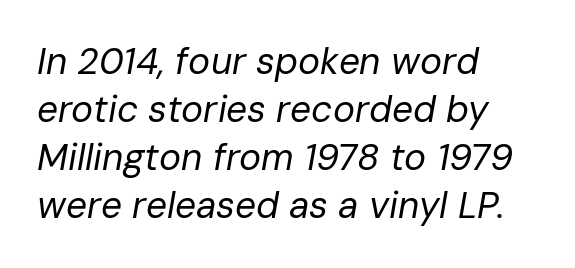
Q: Is the text bold? A: No.
Q: Is the text italic (slanted)? A: Yes, it leans right by about 10 degrees.
Q: Is the text underlined? A: No.
Q: How is the paragraph aligned? A: Left-aligned.
Q: Is the spacing between letters normal or unusually wide? A: Normal.
Q: Is the spacing between lines tight, normal or loose? A: Normal.
Q: Width (condensed, normal, or wide)? A: Normal.
Q: Stroke contrast? A: Low.
Q: x-height? A: Medium.
Q: Monospaced? A: No.
